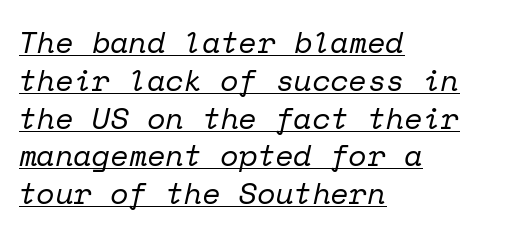
The lettering is marked with a stroke running underneath it. The text carries the slant typical of an italic or oblique font. Stroke mass is kept to a normal reading level or below. Horizontal alignment here is leftward, the default for most running prose. Small tapered or slab feet sit at the stroke ends, so this counts as serif. Does the leading feel generous? No, just average.
